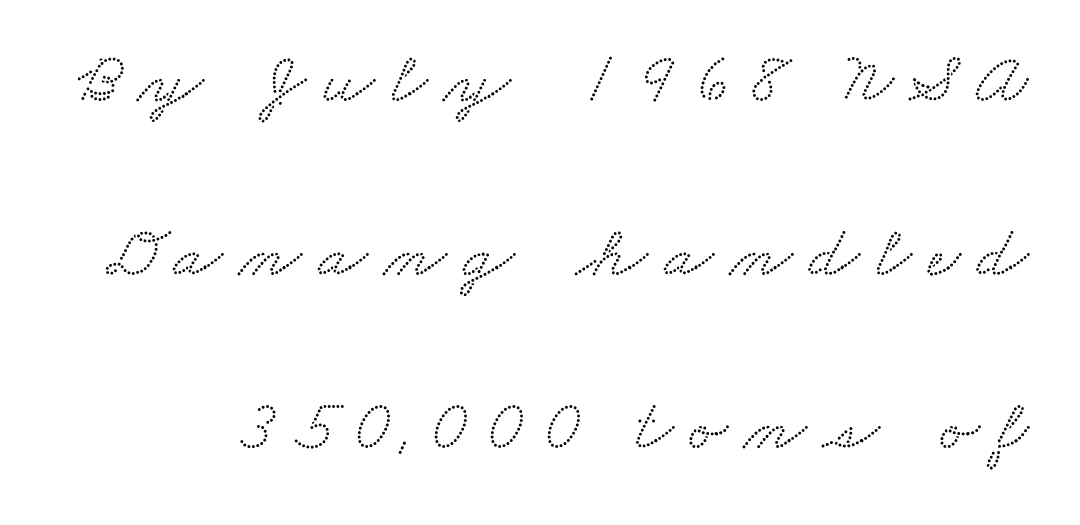
Nobody drew a line under any word here. Looks like regular typesetting: each glyph gets only the width it needs. The leading is generous, giving the passage an open texture. You can tell from the footed stems that serif type was used.
